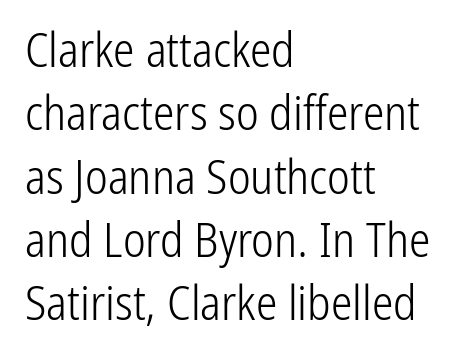
Q: Is the text bold? A: No.
Q: Is the text italic (slanted)? A: No, it is upright.
Q: Is the typeface a serif or a sans-serif typeface? A: Sans-serif.
Q: Is the text underlined? A: No.
Q: How is the paragraph aligned? A: Left-aligned.
Q: Is the spacing between letters normal or unusually wide? A: Normal.
Q: Is the spacing between lines tight, normal or loose? A: Normal.
Q: Width (condensed, normal, or wide)? A: Condensed.
Q: Stroke contrast? A: Low.
Q: x-height? A: Medium.
Q: Monospaced? A: No.
